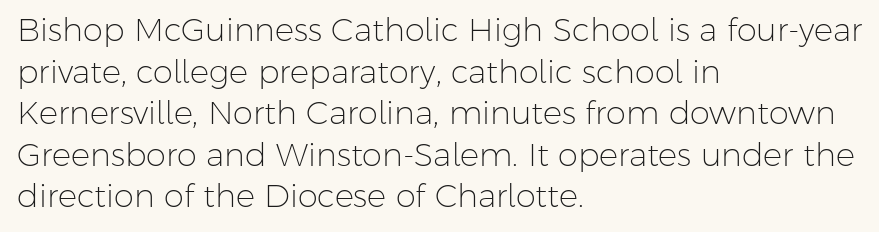
{"serif": "no", "italic": "no", "bold": "no", "weight": "light", "width": "normal", "stroke_contrast": "low", "x_height": "medium", "monospaced": "no", "underline": "no", "align": "left", "line_spacing": "normal", "line_spacing_ratio": 1.3, "letter_spacing": "normal", "letter_spacing_em": 0.0, "glyph_px": 32}
